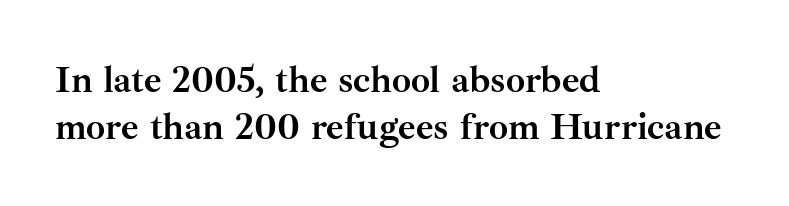
{"serif": "yes", "italic": "no", "bold": "yes", "weight": "semibold", "width": "normal", "stroke_contrast": "medium", "x_height": "small", "monospaced": "no", "underline": "no", "align": "left", "line_spacing_ratio": 1.23, "letter_spacing": "normal", "letter_spacing_em": 0.0, "glyph_px": 38}
